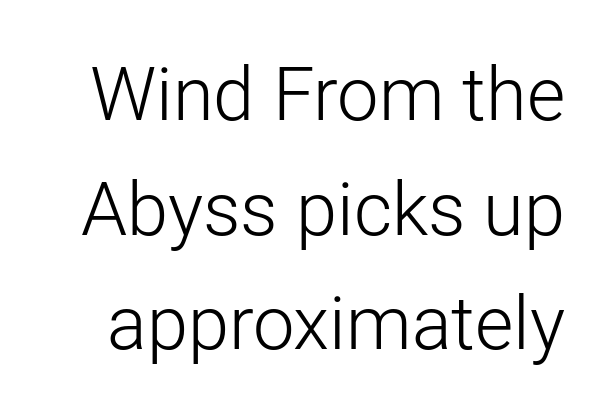
In terms of leading, this rendering sits right in the middle. The typography opts for an upright posture over an oblique one. Here the glyphs are tracked normally, forming tight word shapes. Descenders hang freely into open space. The glyphs in this specimen are sans serif.
